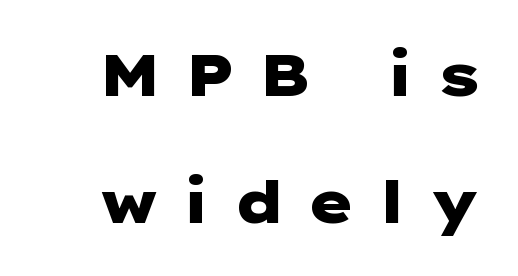
{"serif": "no", "italic": "no", "bold": "yes", "weight": "heavy", "width": "wide", "stroke_contrast": "low", "x_height": "medium", "underline": "no", "line_spacing": "loose", "line_spacing_ratio": 2.16, "letter_spacing": "wide", "letter_spacing_em": 0.37, "glyph_px": 59}
